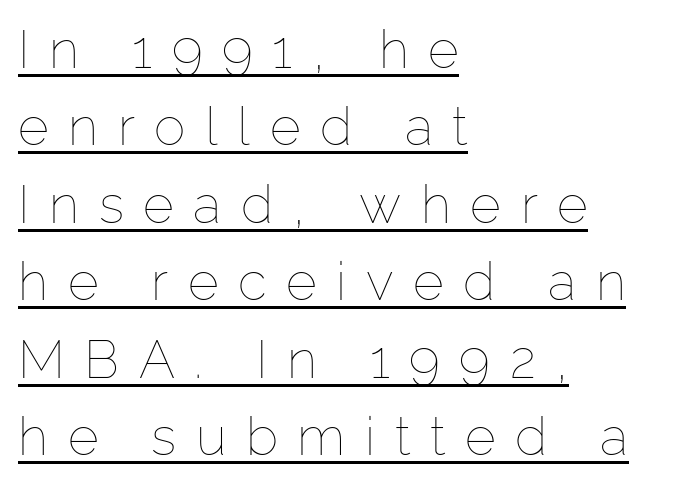
{"italic": "no", "bold": "no", "weight": "thin", "width": "normal", "stroke_contrast": "low", "x_height": "medium", "monospaced": "no", "underline": "yes", "align": "left", "line_spacing": "normal", "line_spacing_ratio": 1.46, "letter_spacing": "wide", "letter_spacing_em": 0.37, "glyph_px": 53}
